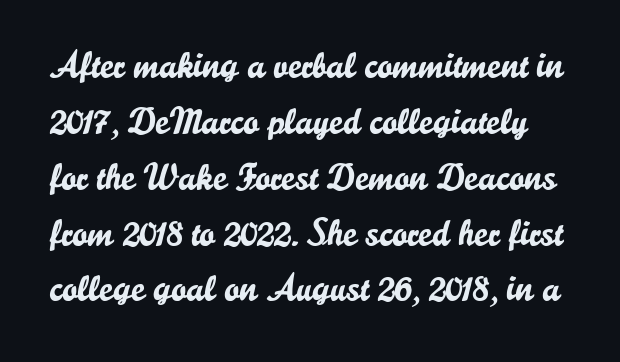
The image shows 37 px sans-serif type; set normal line spacing (1.51x), normal letter spacing, not underlined; low stroke contrast and a small x-height.
